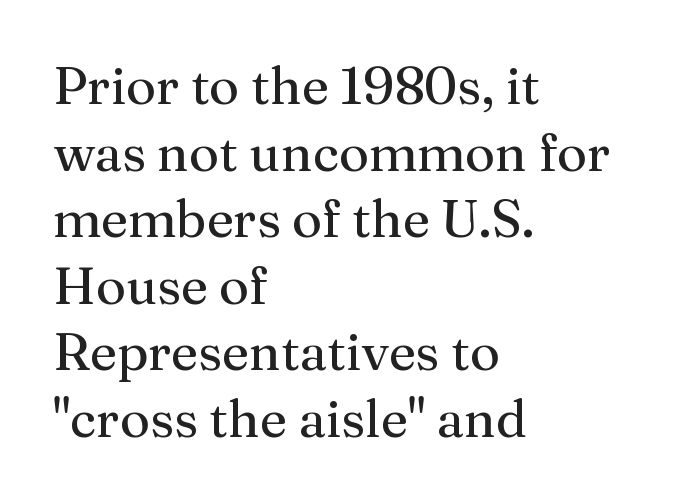
These lines are composed in type with serifs. Vertical spacing — default. No word sits above an underline. Standard letterfit; no display-style spreading of the glyphs.
